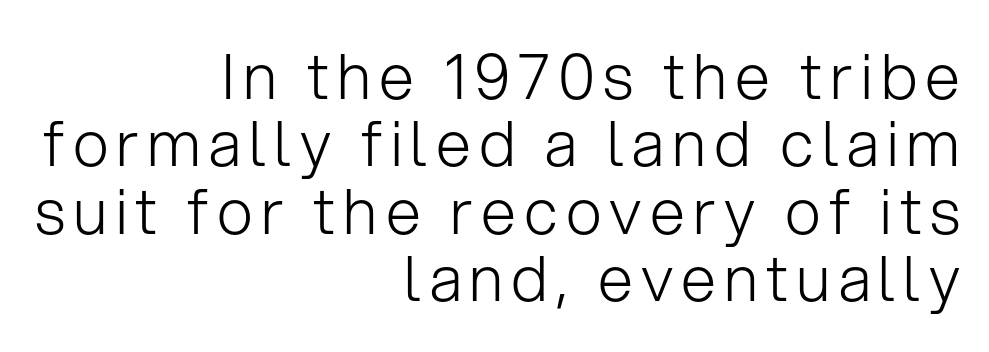
Weight: regular or lighter. Quick note: not italic, upright. Letters rest on an invisible, unmarked baseline. The leading is snug, giving the passage a crowded texture. Font category for this specimen: sans-serif. In CSS terms this would be text-align: right.
